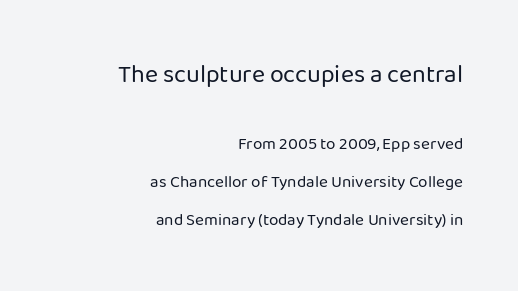
{"italic": "no", "bold": "no", "underline": "no", "align": "right", "line_spacing": "loose", "line_spacing_ratio": 2.24, "letter_spacing": "normal", "letter_spacing_em": 0.0, "larger_block": "first", "size_ratio": 1.47, "glyph_px": 25}
